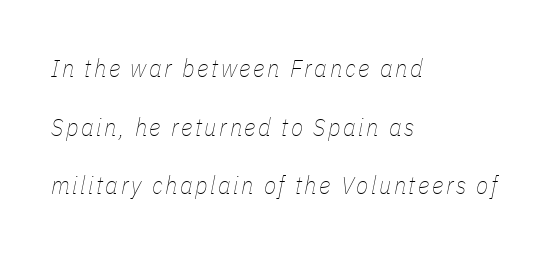
Regarding leading, the lines here are spaced well apart. Stems here are at most as thick as an everyday book face. The text block is weighted toward the left margin, trailing off unevenly rightward. Honestly, there is no underline to notice here at all. A typesetter would mark this as italic.
